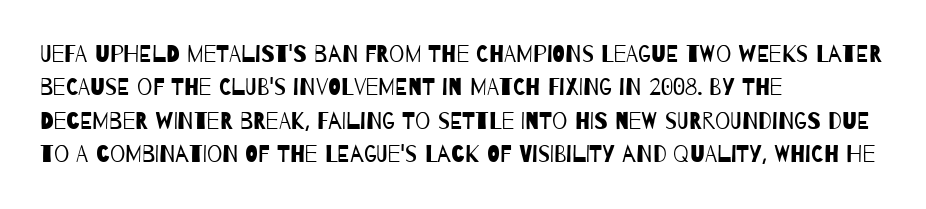
The image shows 24 px text type; set left-aligned, normal line spacing (1.39x), normal letter spacing, not underlined.
